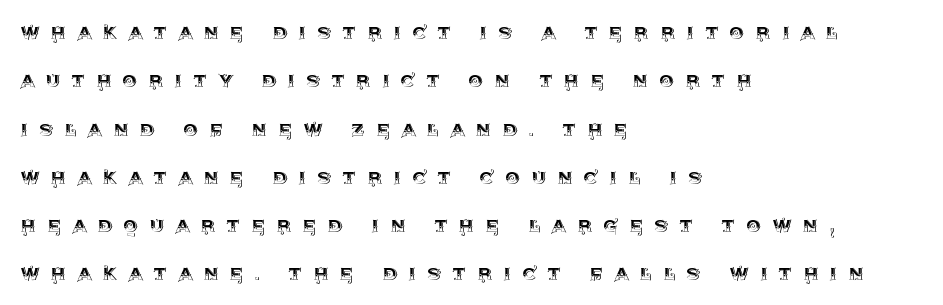
Q: Is the text italic (slanted)? A: No, it is upright.
Q: Is the text underlined? A: No.
Q: How is the paragraph aligned? A: Left-aligned.
Q: Is the spacing between letters normal or unusually wide? A: Unusually wide.
Q: Is the spacing between lines tight, normal or loose? A: Loose.
